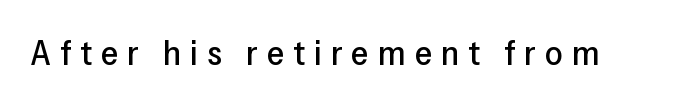
The image shows 35 px sans-serif type, upright; set unusually wide letter spacing (+0.26 em), not underlined; low stroke contrast and a medium x-height.
